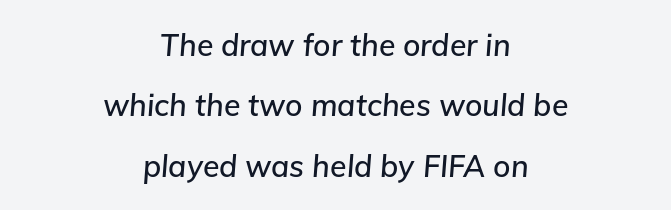
{"italic": "yes", "lean": "right", "slant_degrees": 5, "width": "normal", "stroke_contrast": "low", "x_height": "medium", "monospaced": "no", "underline": "no", "align": "center", "line_spacing": "loose", "line_spacing_ratio": 2.01, "letter_spacing": "normal", "letter_spacing_em": 0.0, "glyph_px": 30}
